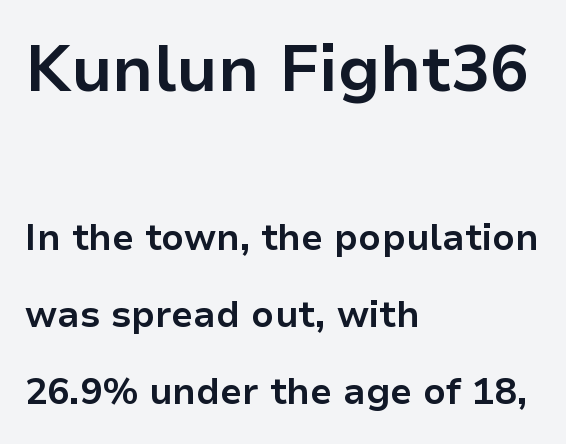
{"serif": "no", "italic": "no", "bold": "yes", "weight": "bold", "width": "normal", "stroke_contrast": "low", "x_height": "medium", "monospaced": "no", "underline": "no", "align": "left", "line_spacing": "loose", "line_spacing_ratio": 2.08, "letter_spacing": "normal", "letter_spacing_em": 0.0, "larger_block": "first", "size_ratio": 1.76, "glyph_px": 65}
